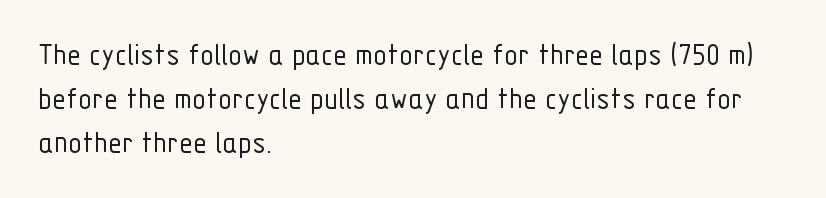
The image shows 32 px light, condensed sans-serif type, upright; set left-aligned, normal line spacing (1.38x), normal letter spacing, not underlined; low stroke contrast and a medium x-height.
